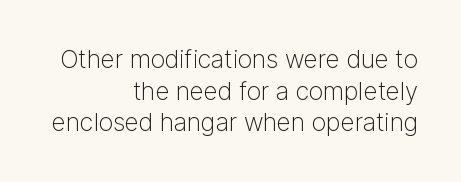
{"italic": "no", "bold": "no", "underline": "no", "align": "right", "line_spacing": "normal", "line_spacing_ratio": 1.27, "letter_spacing": "normal", "letter_spacing_em": 0.0, "glyph_px": 25}
